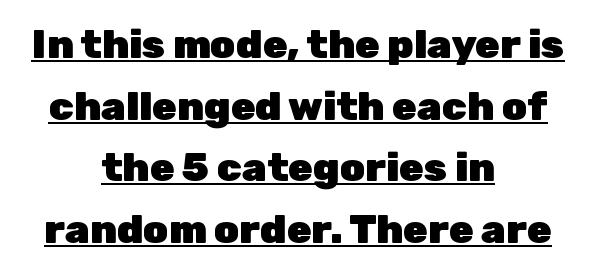
The image shows 40 px heavy sans-serif type, upright; set centered, normal line spacing (1.54x), normal letter spacing, underlined; low stroke contrast and a medium x-height.
